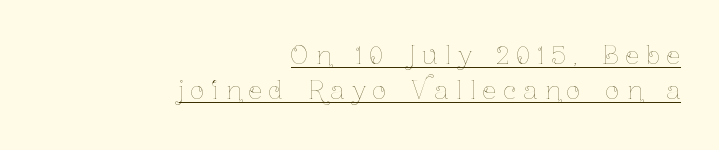
The image shows 24 px text type, upright; set right-aligned, normal line spacing (1.46x), unusually wide letter spacing (+0.32 em), underlined.
